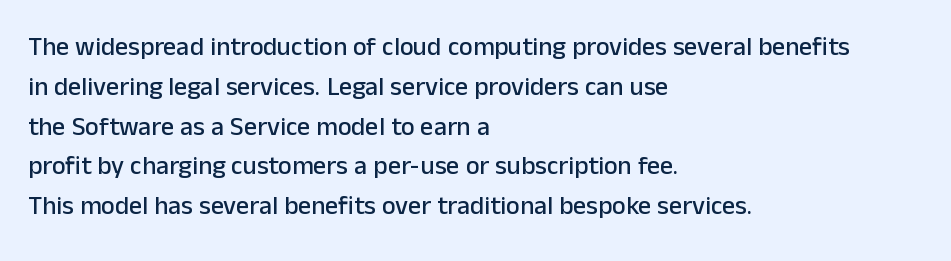
{"italic": "no", "underline": "no", "align": "left", "line_spacing": "normal", "line_spacing_ratio": 1.53, "letter_spacing": "normal", "letter_spacing_em": 0.0, "glyph_px": 26}
